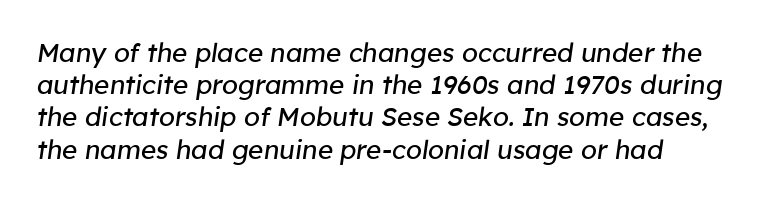
The image shows 26 px text type, italic (leaning right); set line spacing 1.24x, normal letter spacing, not underlined.
